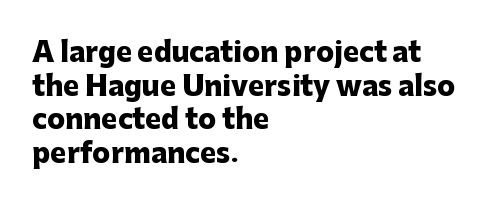
Its strokes are broad and dark, the hallmark of bold type. It's the straight-up-and-down kind of type. Regular leading. Caption: standard tracking, unaltered.
